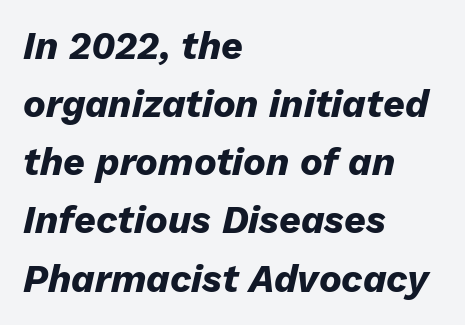
{"italic": "yes", "lean": "right", "slant_degrees": 13, "bold": "yes", "weight": "heavy", "width": "normal", "stroke_contrast": "low", "x_height": "medium", "monospaced": "no", "underline": "no", "align": "left", "line_spacing": "normal", "line_spacing_ratio": 1.53, "letter_spacing": "normal", "letter_spacing_em": 0.0, "glyph_px": 38}
